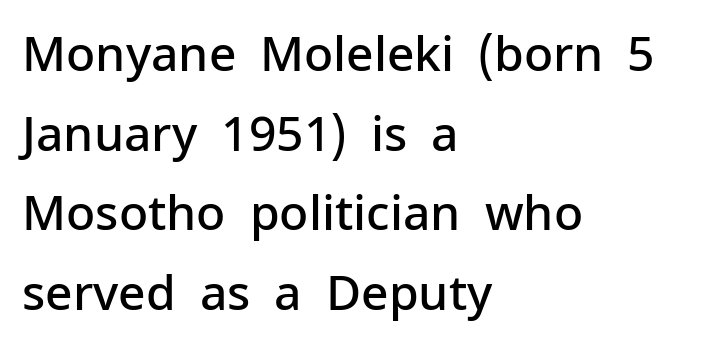
This rendering leaves character spacing at its baseline value. This is sans-serif lettering, the kind often seen on screens and signage. Note the varied advance widths — an 'i' is clearly narrower than an 'm'. Notice how descenders clear the ascenders below comfortably — that's standard leading.
